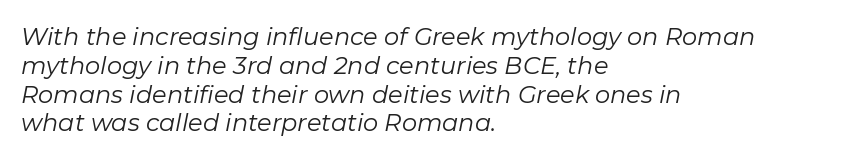
Unmarked baselines from the first word to the last. This is oblique type, the kind used for emphasis or titles. The weight would be labelled regular, book, light, or lighter still. The horizontal fit of the characters is conventional and even. Where is the straight margin? On the left.
